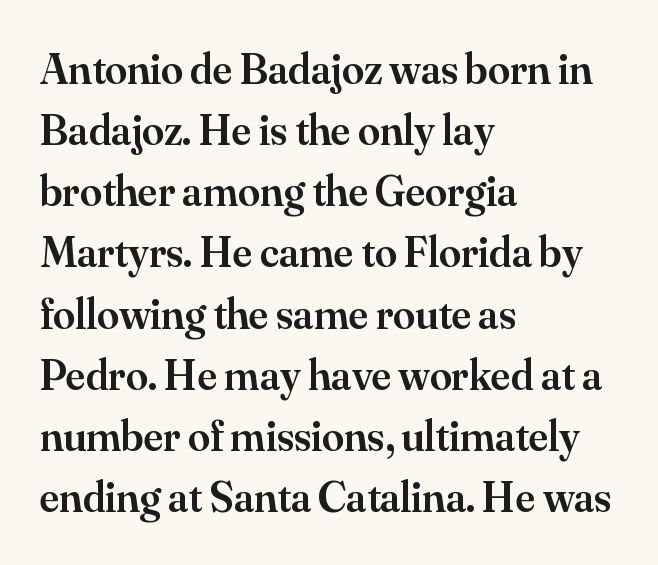
{"serif": "yes", "italic": "no", "bold": "semi", "weight": "semibold", "width": "normal", "stroke_contrast": "medium", "x_height": "small", "monospaced": "no", "underline": "no", "align": "left", "line_spacing": "normal", "line_spacing_ratio": 1.39, "letter_spacing": "normal", "letter_spacing_em": 0.0, "glyph_px": 44}
